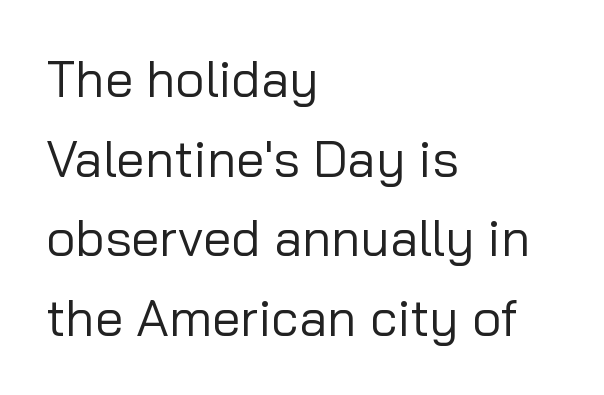
Q: Is the text bold? A: No.
Q: Is the text italic (slanted)? A: No, it is upright.
Q: Is the typeface a serif or a sans-serif typeface? A: Sans-serif.
Q: Is the text underlined? A: No.
Q: How is the paragraph aligned? A: Left-aligned.
Q: Is the spacing between letters normal or unusually wide? A: Normal.
Q: Is the spacing between lines tight, normal or loose? A: Normal.
Q: Width (condensed, normal, or wide)? A: Normal.
Q: Stroke contrast? A: Low.
Q: x-height? A: Medium.
Q: Monospaced? A: No.
